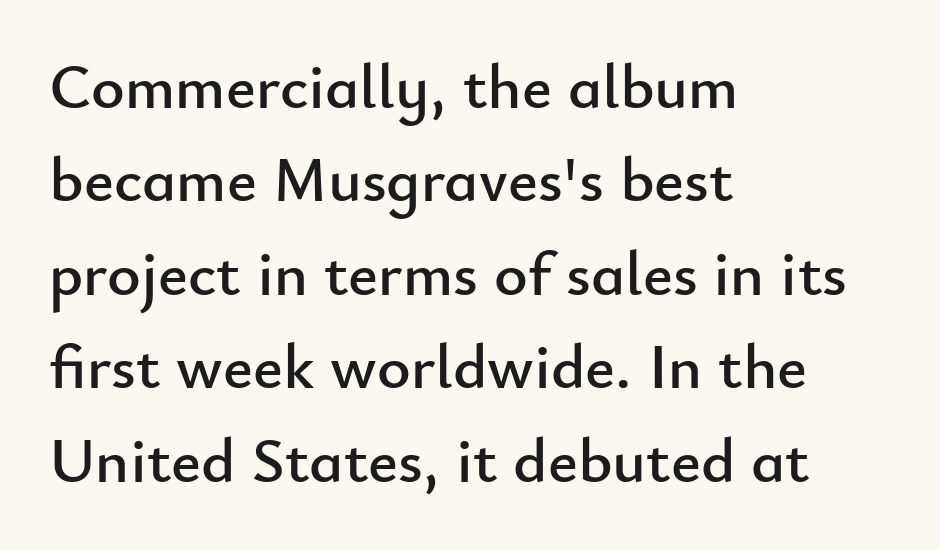
{"serif": "no", "italic": "no", "width": "normal", "stroke_contrast": "low", "x_height": "small", "monospaced": "no", "underline": "no", "align": "left", "line_spacing": "normal", "line_spacing_ratio": 1.46, "letter_spacing": "normal", "letter_spacing_em": 0.0, "glyph_px": 64}
